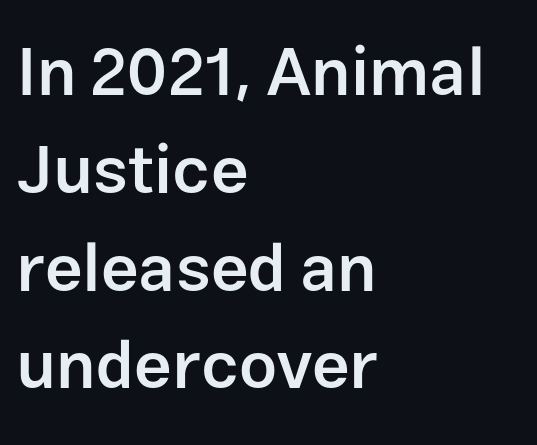
The image shows 67 px semibold sans-serif type, upright; set left-aligned, normal line spacing (1.46x), normal letter spacing, not underlined; low stroke contrast and a medium x-height.
